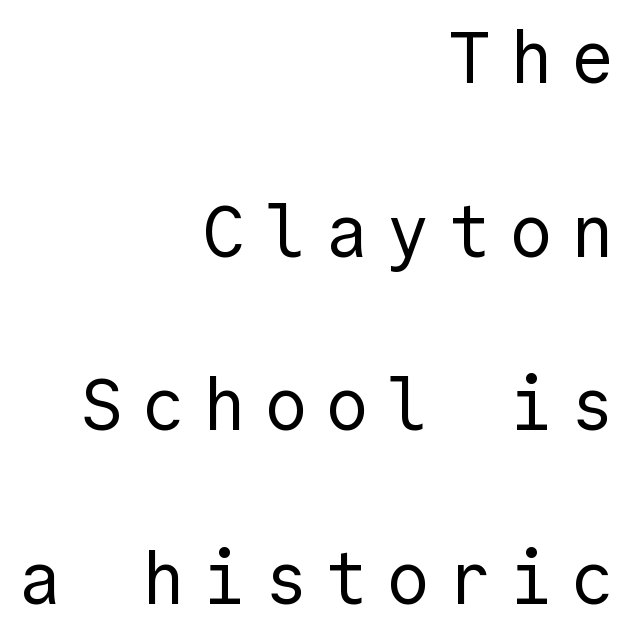
Q: Is the text bold? A: No.
Q: Is the text italic (slanted)? A: No, it is upright.
Q: Is the typeface a serif or a sans-serif typeface? A: Sans-serif.
Q: Is the text underlined? A: No.
Q: How is the paragraph aligned? A: Right-aligned.
Q: Is the spacing between letters normal or unusually wide? A: Unusually wide.
Q: Is the spacing between lines tight, normal or loose? A: Loose.
Q: Width (condensed, normal, or wide)? A: Normal.
Q: x-height? A: Medium.
